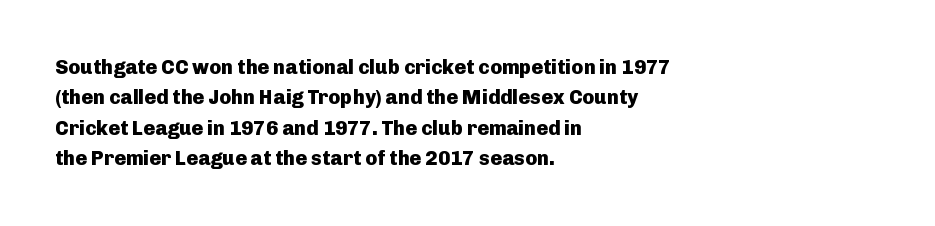
{"italic": "no", "bold": "yes", "underline": "no", "align": "left", "line_spacing": "normal", "line_spacing_ratio": 1.52, "letter_spacing": "normal", "letter_spacing_em": 0.0, "glyph_px": 20}
